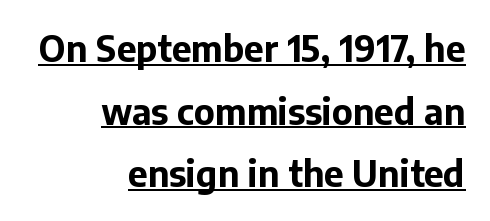
Q: Is the text bold? A: Yes.
Q: Is the text italic (slanted)? A: No, it is upright.
Q: Is the typeface a serif or a sans-serif typeface? A: Sans-serif.
Q: Is the text underlined? A: Yes.
Q: How is the paragraph aligned? A: Right-aligned.
Q: Is the spacing between letters normal or unusually wide? A: Normal.
Q: Width (condensed, normal, or wide)? A: Normal.
Q: Stroke contrast? A: Low.
Q: x-height? A: Medium.
Q: Monospaced? A: No.
